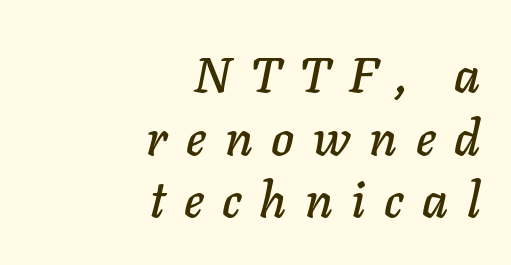
{"italic": "yes", "lean": "right", "slant_degrees": 11, "width": "normal", "stroke_contrast": "low", "x_height": "medium", "monospaced": "no", "underline": "no", "align": "right", "line_spacing": "normal", "line_spacing_ratio": 1.28, "letter_spacing": "wide", "letter_spacing_em": 0.38, "glyph_px": 49}
